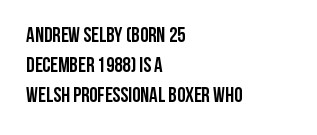
{"italic": "no", "bold": "yes", "underline": "no", "align": "left", "line_spacing": "normal", "line_spacing_ratio": 1.43, "letter_spacing": "normal", "letter_spacing_em": 0.0, "glyph_px": 21}
